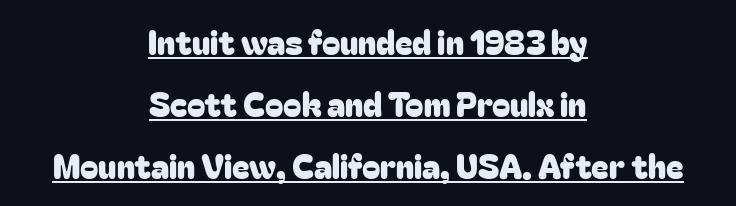
The image shows 33 px sans-serif type, upright; set centered, line spacing 1.88x, normal letter spacing, underlined; low stroke contrast and a medium x-height.
